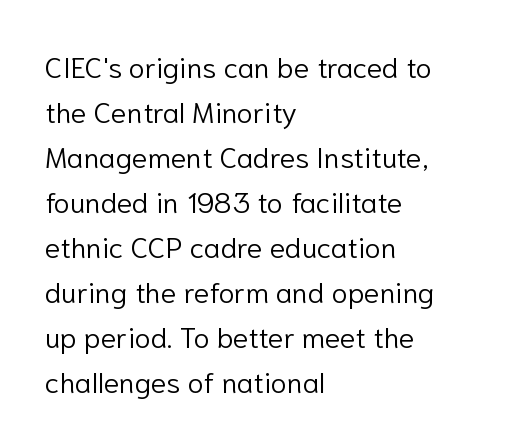
The image shows 29 px light sans-serif type, upright; set left-aligned, normal line spacing (1.55x), normal letter spacing, not underlined; low stroke contrast and a medium x-height.
